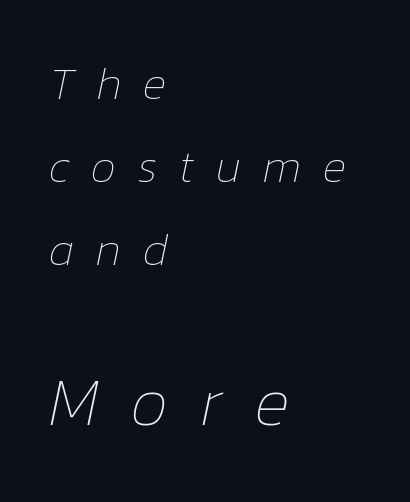
Q: Is the text bold? A: No.
Q: Is the text italic (slanted)? A: Yes, it leans right by about 12 degrees.
Q: Is the text underlined? A: No.
Q: How is the paragraph aligned? A: Left-aligned.
Q: Is the spacing between letters normal or unusually wide? A: Unusually wide.
Q: Which block of text is set in a larger size, the first (top) or the second (bottom)? A: The second (bottom) one.
Q: Width (condensed, normal, or wide)? A: Normal.
Q: Stroke contrast? A: Low.
Q: x-height? A: Medium.
Q: Monospaced? A: No.
